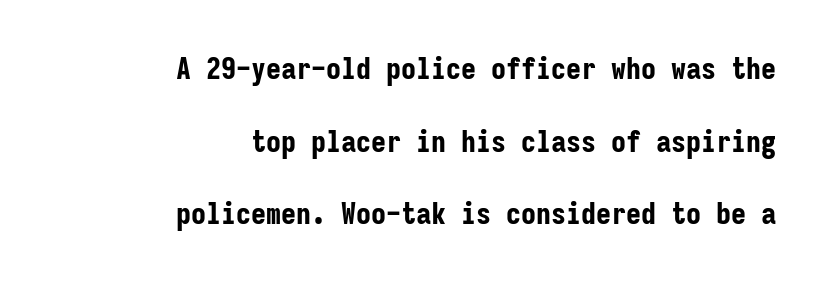
{"serif": "no", "italic": "no", "bold": "yes", "weight": "bold", "width": "condensed", "stroke_contrast": "low", "x_height": "medium", "monospaced": "yes", "underline": "no", "align": "right", "line_spacing": "loose", "line_spacing_ratio": 2.42, "letter_spacing": "normal", "letter_spacing_em": 0.0, "glyph_px": 30}
